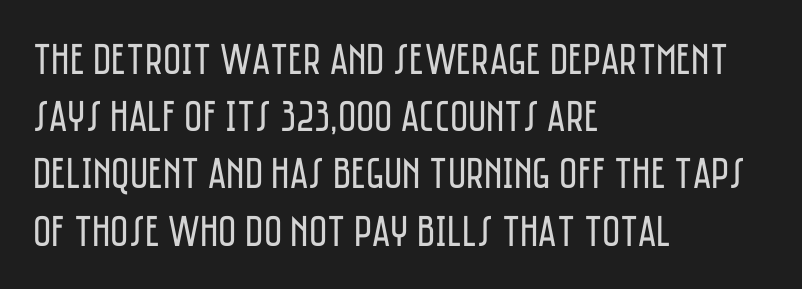
{"serif": "no", "italic": "no", "bold": "no", "weight": "regular", "width": "condensed", "stroke_contrast": "low", "x_height": "large", "monospaced": "no", "underline": "no", "align": "left", "line_spacing": "normal", "line_spacing_ratio": 1.3, "letter_spacing": "normal", "letter_spacing_em": 0.0, "glyph_px": 44}
